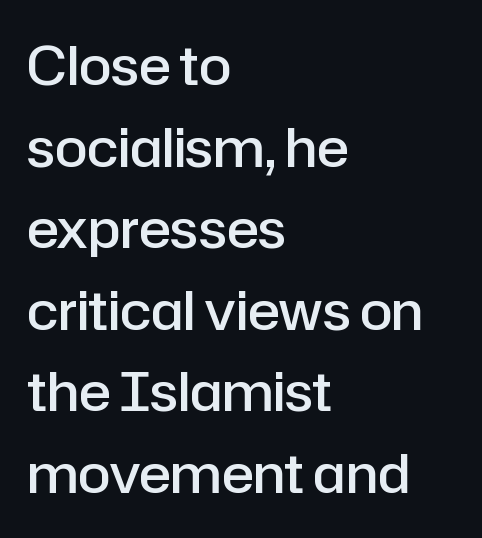
Q: Is the text bold? A: Semi-bold.
Q: Is the text italic (slanted)? A: No, it is upright.
Q: Is the typeface a serif or a sans-serif typeface? A: Sans-serif.
Q: Is the text underlined? A: No.
Q: How is the paragraph aligned? A: Left-aligned.
Q: Is the spacing between letters normal or unusually wide? A: Normal.
Q: Is the spacing between lines tight, normal or loose? A: Normal.
Q: Width (condensed, normal, or wide)? A: Normal.
Q: Stroke contrast? A: Low.
Q: x-height? A: Medium.
Q: Monospaced? A: No.
